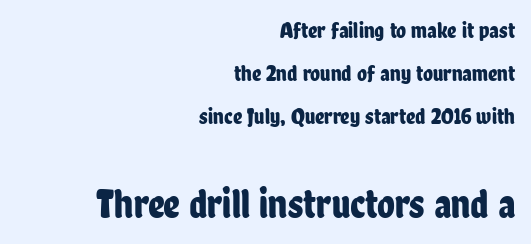
{"serif": "no", "italic": "no", "width": "condensed", "stroke_contrast": "low", "x_height": "medium", "monospaced": "no", "underline": "no", "align": "right", "line_spacing_ratio": 1.88, "letter_spacing": "normal", "letter_spacing_em": 0.0, "larger_block": "second", "size_ratio": 1.78, "glyph_px": 41}
